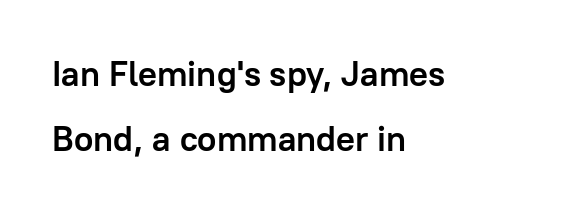
The image shows 35 px semibold sans-serif type, upright; set left-aligned, line spacing 1.86x, normal letter spacing, not underlined; low stroke contrast and a medium x-height.
